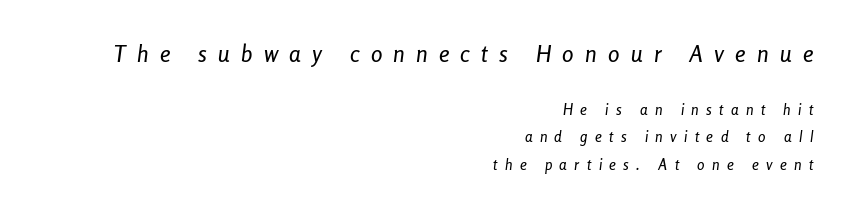
Q: Is the text italic (slanted)? A: Yes, it leans right by about 8 degrees.
Q: Is the text underlined? A: No.
Q: How is the paragraph aligned? A: Right-aligned.
Q: Is the spacing between letters normal or unusually wide? A: Unusually wide.
Q: Which block of text is set in a larger size, the first (top) or the second (bottom)? A: The first (top) one.
